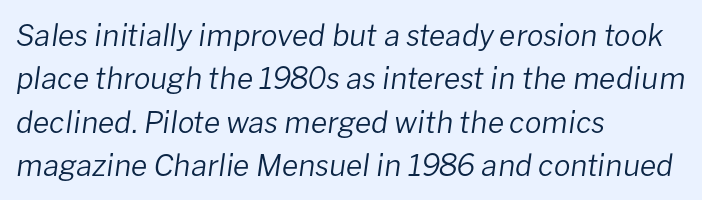
Is this a fixed-width face? No — the glyphs have proportional, varying widths. Nobody drew a line under any word here. Stem width sits at or under what a default text font uses. Would a proofreader flag this as italicized? Yes. Regarding leading, the lines here are spaced in the standard way.
